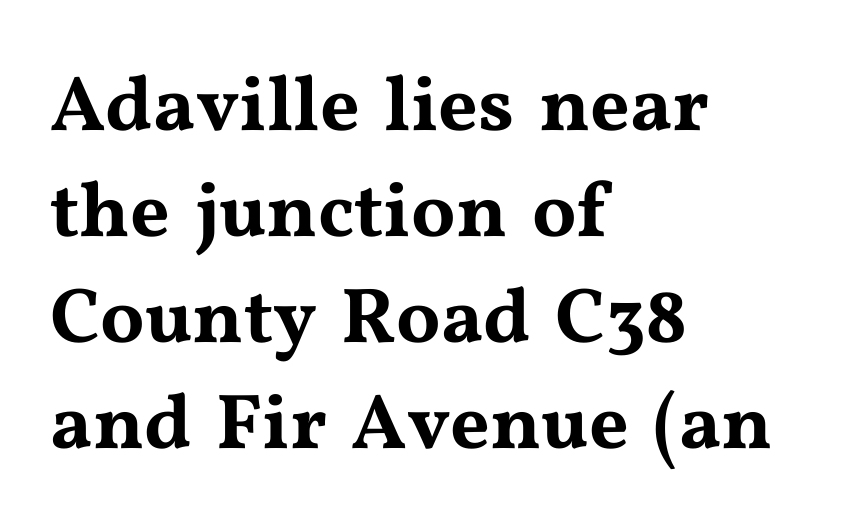
{"serif": "yes", "italic": "no", "width": "wide", "stroke_contrast": "medium", "x_height": "medium", "monospaced": "no", "underline": "no", "align": "left", "line_spacing": "normal", "line_spacing_ratio": 1.36, "letter_spacing": "normal", "letter_spacing_em": 0.0, "glyph_px": 78}
